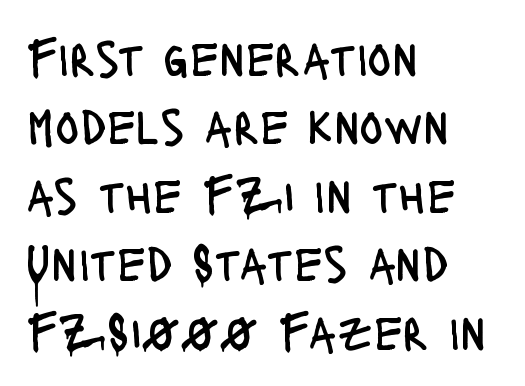
Glyph-to-glyph distance matches everyday printed text. The letters look calm and open, with moderate or lighter stems. Reading down the block, your eye returns to a fixed left position each line. Vertical strokes here are truly vertical.
